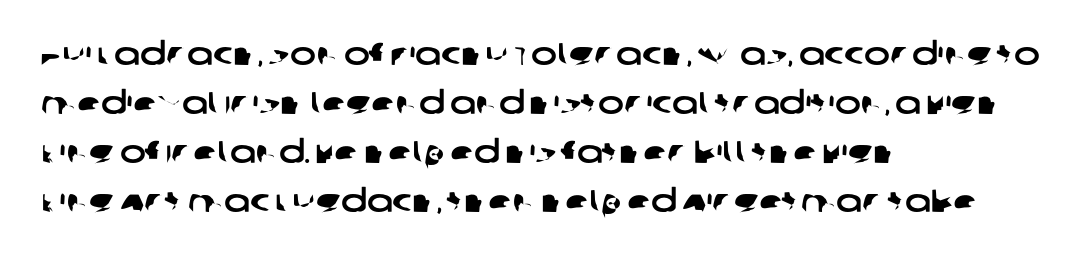
The setting favours the left margin, as ordinary paragraphs usually do. Characters follow at the spacing the type designer built in. Character widths vary here, with narrow letters taking less room than wide ones. Serifs: no, the terminals of the letterforms are clean. Baseline-to-baseline distance is the conventional proportion of letter height.
